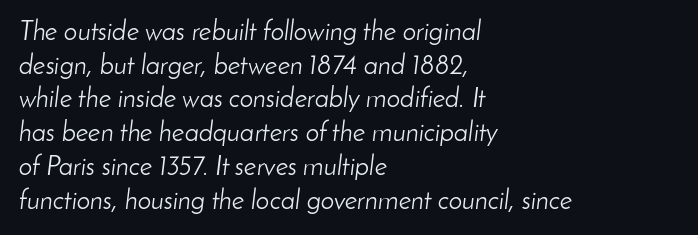
{"italic": "yes", "lean": "right", "slant_degrees": 8, "bold": "no", "underline": "no", "align": "left", "line_spacing": "normal", "line_spacing_ratio": 1.25, "letter_spacing": "normal", "letter_spacing_em": 0.0, "glyph_px": 27}
